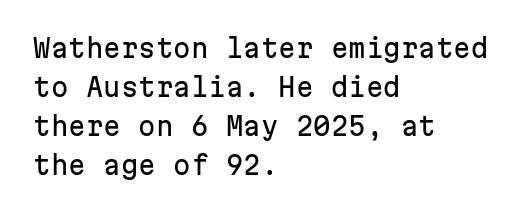
Q: Is the text italic (slanted)? A: No, it is upright.
Q: Is the text underlined? A: No.
Q: How is the paragraph aligned? A: Left-aligned.
Q: Is the spacing between letters normal or unusually wide? A: Normal.
Q: Is the spacing between lines tight, normal or loose? A: Normal.
